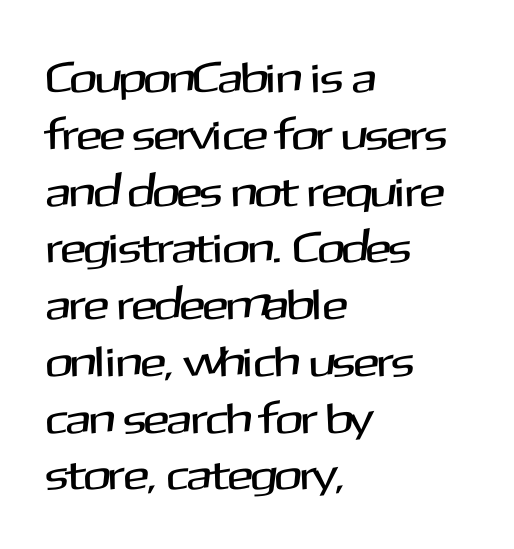
This sample has the flowing, uneven cadence of proportional lettering. Horizontally, the lines are justified to the leading edge only. Successive baselines arrive at the customary interval. Does extra space separate the letters? No, they use regular spacing. Glance below the letters and you will spot only blank space. Italic: no, the glyphs are upright roman.
